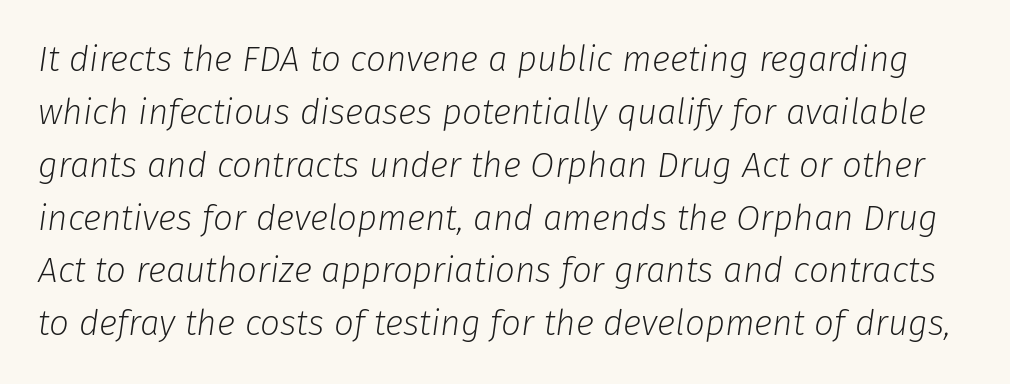
The image shows 35 px light type, italic (leaning right); set normal line spacing (1.51x), normal letter spacing, not underlined; low stroke contrast and a medium x-height.
